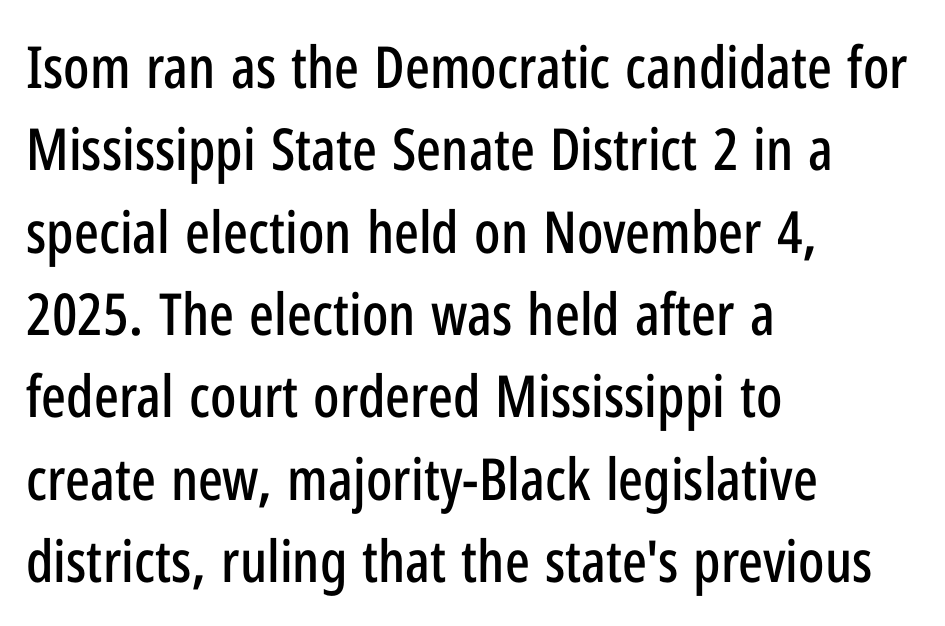
{"serif": "no", "italic": "no", "width": "condensed", "stroke_contrast": "low", "x_height": "medium", "monospaced": "no", "underline": "no", "align": "left", "line_spacing": "normal", "line_spacing_ratio": 1.42, "letter_spacing": "normal", "letter_spacing_em": 0.0, "glyph_px": 58}
